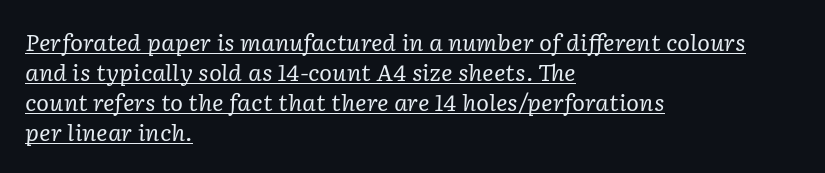
{"italic": "yes", "lean": "right", "slant_degrees": 2, "bold": "no", "underline": "yes", "align": "left", "line_spacing": "normal", "line_spacing_ratio": 1.36, "letter_spacing": "normal", "letter_spacing_em": 0.0, "glyph_px": 22}
